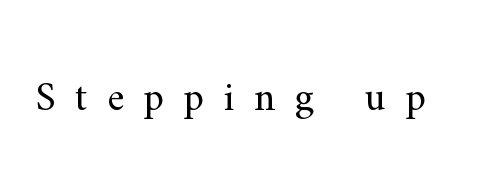
{"serif": "yes", "italic": "no", "bold": "no", "weight": "regular", "width": "normal", "stroke_contrast": "medium", "x_height": "small", "monospaced": "no", "underline": "no", "letter_spacing": "wide", "letter_spacing_em": 0.48, "glyph_px": 41}
